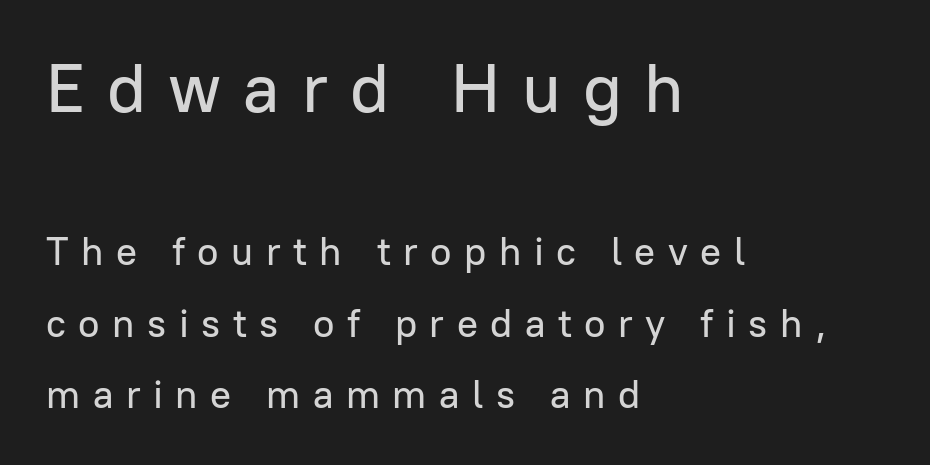
How are the letters spaced? Widely, with obvious added tracking. The rag falls on the right side of this text block. Note: larger setting up top, smaller setting below. A typesetter would label this face a sans.
